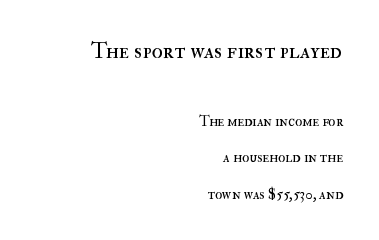
{"italic": "no", "bold": "no", "underline": "no", "align": "right", "line_spacing": "loose", "line_spacing_ratio": 2.44, "letter_spacing": "normal", "letter_spacing_em": 0.0, "larger_block": "first", "size_ratio": 1.53, "glyph_px": 23}
